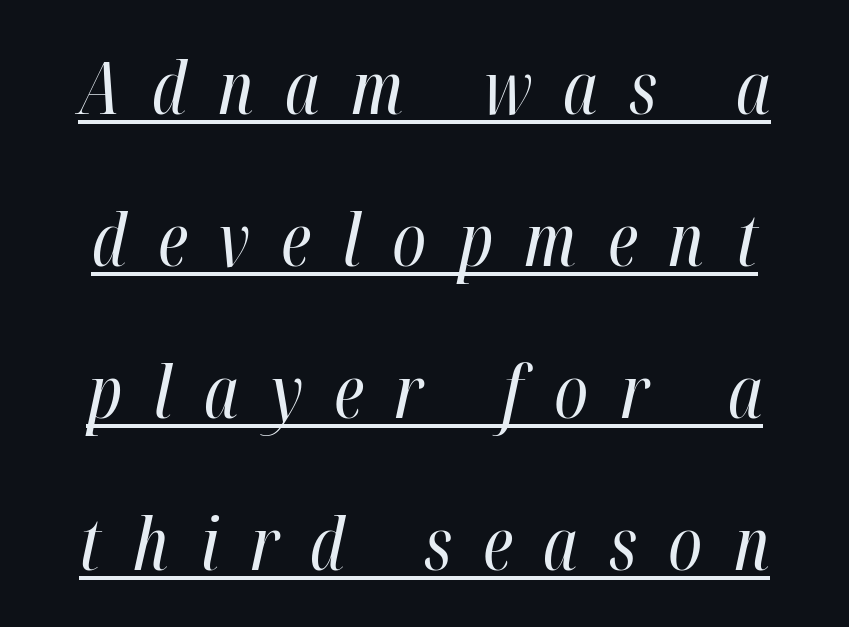
In terms of letterspacing, this is a distinctly airy, spread setting. Is the stroke heavy? The answer is a plain regular-or-lighter. A great deal of white space separates one row of letters from the next. Underlined type. The letters advance in unequal steps, a hallmark of proportional type. The passage shown leans; its letterforms are oblique.
